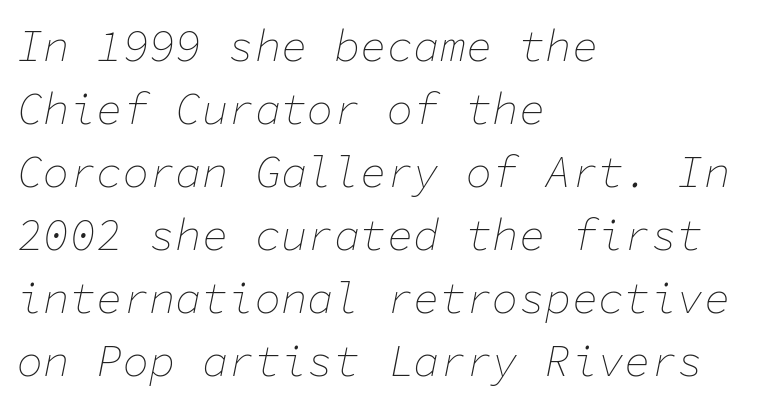
The image shows 44 px thin type, italic (leaning right), monospaced; set left-aligned, normal line spacing (1.43x), normal letter spacing, not underlined; low stroke contrast and a medium x-height.
